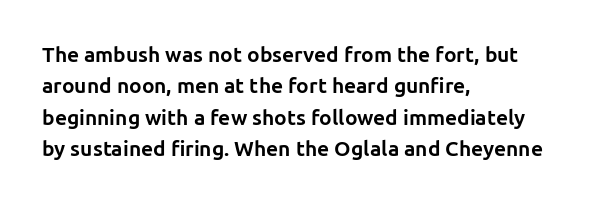
{"italic": "no", "bold": "yes", "underline": "no", "align": "left", "line_spacing": "normal", "line_spacing_ratio": 1.49, "letter_spacing": "normal", "letter_spacing_em": 0.0, "glyph_px": 21}
